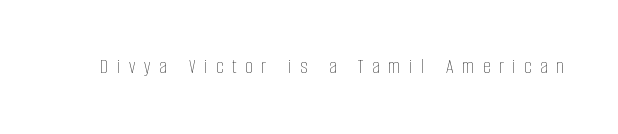
Q: Is the text bold? A: No.
Q: Is the text italic (slanted)? A: No, it is upright.
Q: Is the text underlined? A: No.
Q: Is the spacing between letters normal or unusually wide? A: Unusually wide.
